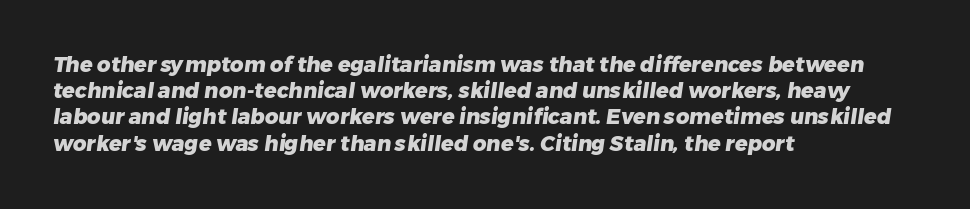
{"bold": "yes", "underline": "no", "align": "left", "line_spacing": "normal", "line_spacing_ratio": 1.25, "letter_spacing": "normal", "letter_spacing_em": 0.0, "glyph_px": 21}
